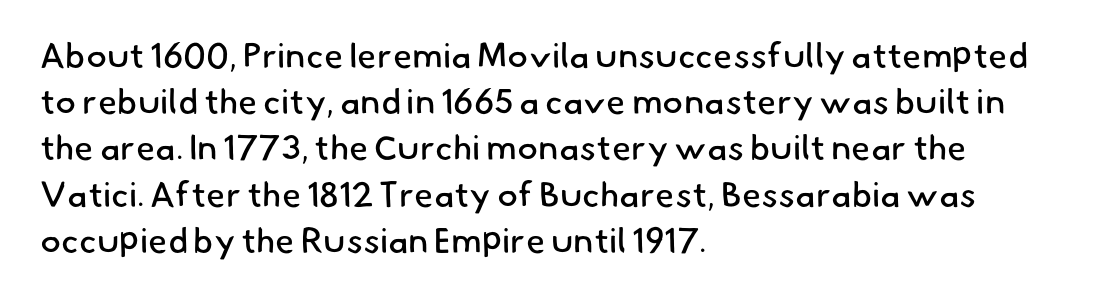
{"serif": "no", "bold": "no", "weight": "regular", "width": "normal", "stroke_contrast": "low", "x_height": "small", "monospaced": "no", "underline": "no", "align": "left", "line_spacing": "normal", "line_spacing_ratio": 1.32, "letter_spacing": "normal", "letter_spacing_em": 0.0, "glyph_px": 35}
